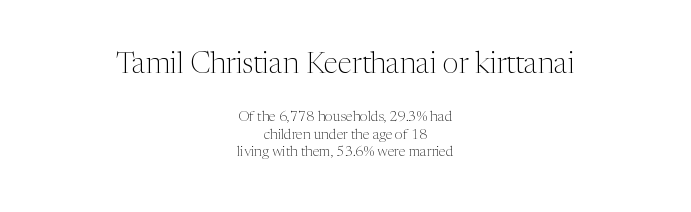
The image shows 29 px light serif type, upright; set centered, normal line spacing (1.25x), normal letter spacing, not underlined; the first (top) block is 2.07x larger; medium stroke contrast and a medium x-height.
